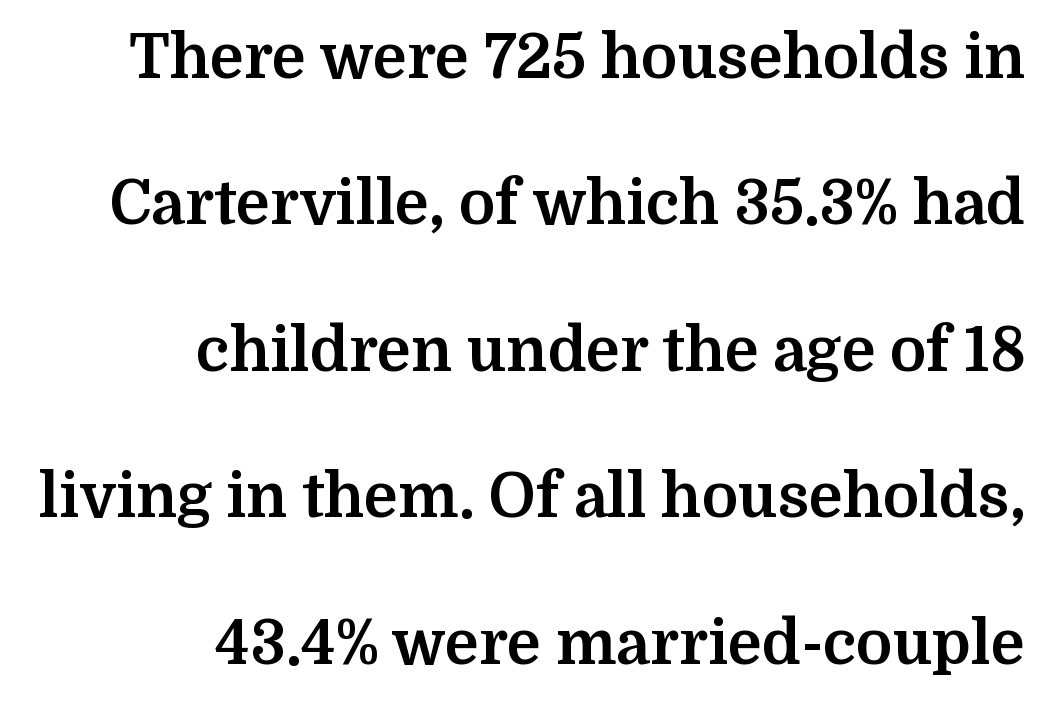
Q: Is the text bold? A: Yes.
Q: Is the text italic (slanted)? A: No, it is upright.
Q: Is the typeface a serif or a sans-serif typeface? A: Serif.
Q: Is the text underlined? A: No.
Q: How is the paragraph aligned? A: Right-aligned.
Q: Is the spacing between letters normal or unusually wide? A: Normal.
Q: Is the spacing between lines tight, normal or loose? A: Loose.
Q: Width (condensed, normal, or wide)? A: Normal.
Q: Stroke contrast? A: Medium.
Q: x-height? A: Medium.
Q: Monospaced? A: No.
